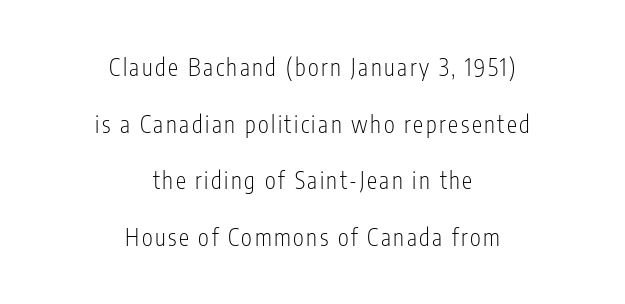
{"italic": "no", "bold": "no", "underline": "no", "align": "center", "line_spacing": "loose", "line_spacing_ratio": 2.46, "glyph_px": 23}
